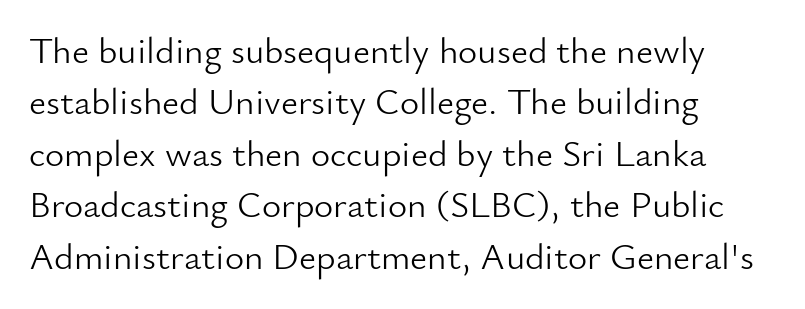
The image shows 37 px light sans-serif type, upright; set left-aligned, normal line spacing (1.39x), normal letter spacing, not underlined; low stroke contrast and a small x-height.
